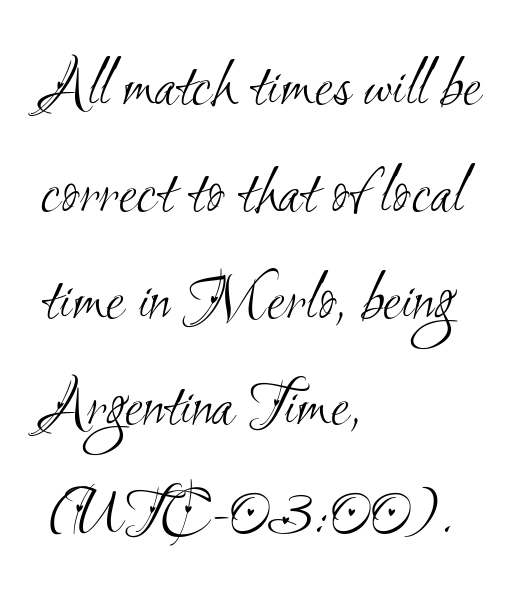
Ink coverage per letter is moderate at most. The line-height multiplier appears to be the usual default. Looks like regular typesetting: each glyph gets only the width it needs. Every row of glyphs begins at an identical x-position on the left.
